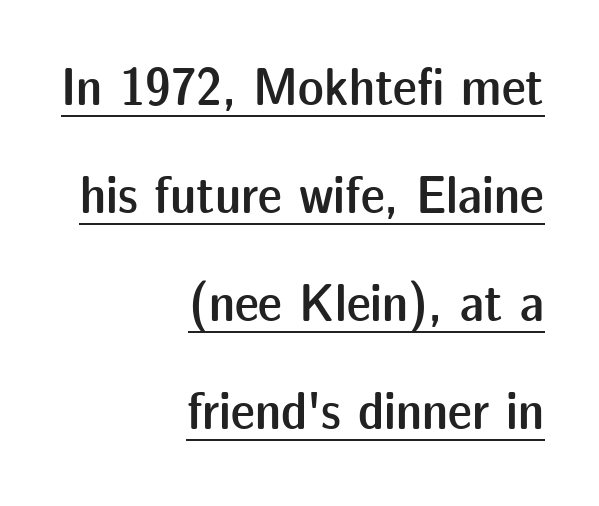
Q: Is the text bold? A: Semi-bold.
Q: Is the text italic (slanted)? A: No, it is upright.
Q: Is the typeface a serif or a sans-serif typeface? A: Sans-serif.
Q: Is the text underlined? A: Yes.
Q: How is the paragraph aligned? A: Right-aligned.
Q: Is the spacing between letters normal or unusually wide? A: Normal.
Q: Is the spacing between lines tight, normal or loose? A: Loose.
Q: Width (condensed, normal, or wide)? A: Normal.
Q: Stroke contrast? A: Low.
Q: x-height? A: Medium.
Q: Monospaced? A: No.
